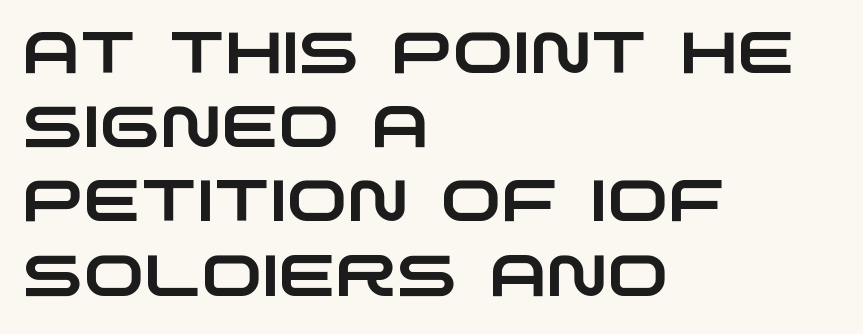
The image shows 58 px wide sans-serif type; set left-aligned, normal line spacing (1.28x), normal letter spacing, not underlined; low stroke contrast and a large x-height.
